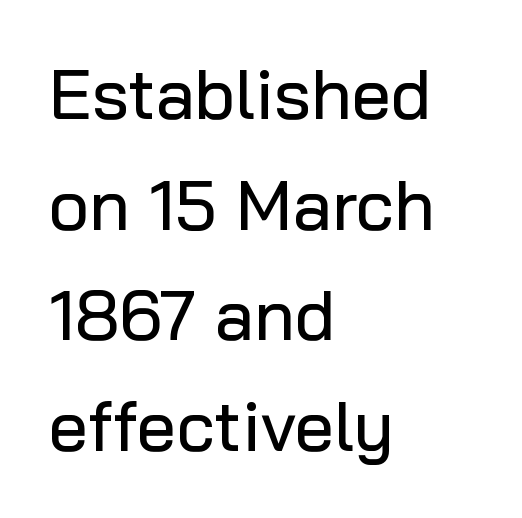
{"serif": "no", "italic": "no", "width": "normal", "stroke_contrast": "low", "x_height": "medium", "monospaced": "no", "underline": "no", "align": "left", "line_spacing": "normal", "line_spacing_ratio": 1.58, "letter_spacing": "normal", "letter_spacing_em": 0.0, "glyph_px": 70}
